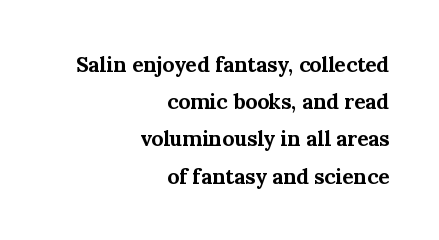
The axis of the letterforms is exactly vertical. Check under the words: just untouched page. Each line ends at the same right margin while the left side varies. What weight is shown? A full bold with thick strokes.
